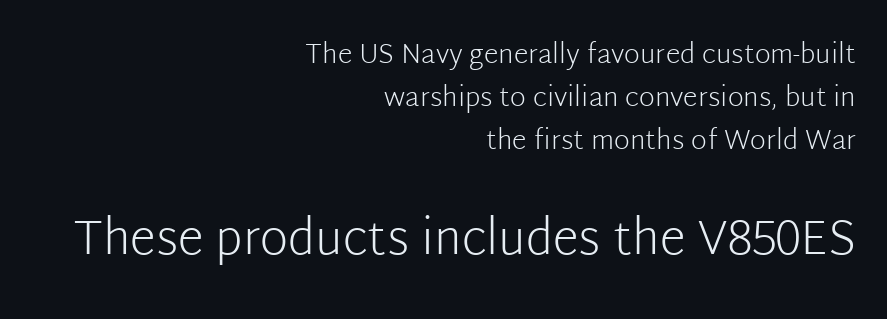
Summary of weight: not heavy and not bold. Nope, no serifs anywhere on these letters. No italicization has been applied; the sample stays upright. Vertical spacing — default.
